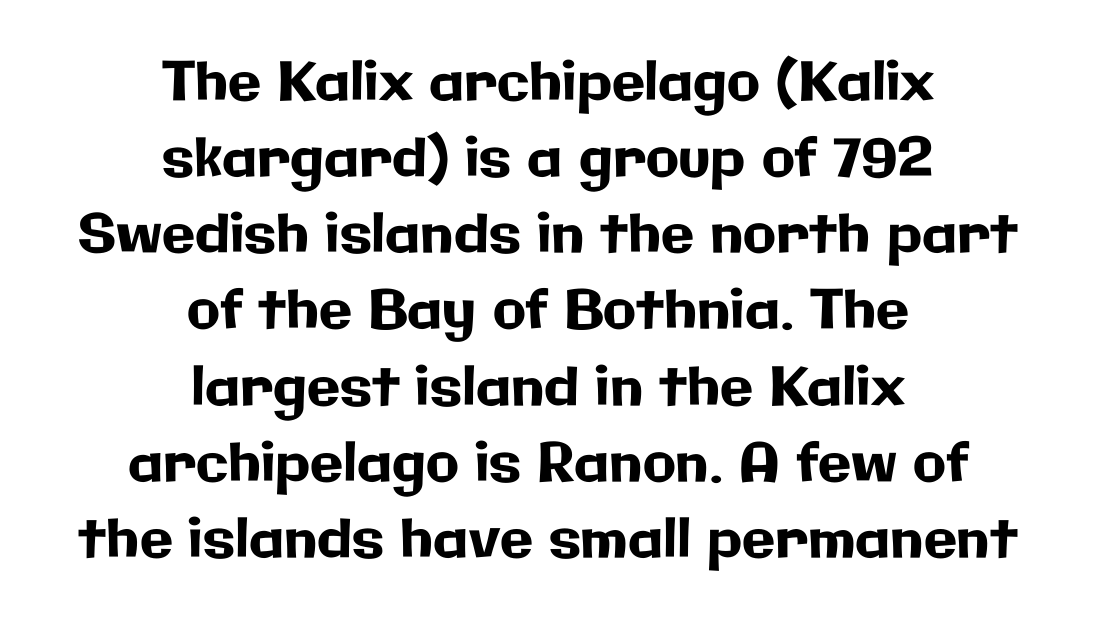
Q: Is the text italic (slanted)? A: No, it is upright.
Q: Is the typeface a serif or a sans-serif typeface? A: Sans-serif.
Q: Is the text underlined? A: No.
Q: How is the paragraph aligned? A: Centered.
Q: Is the spacing between letters normal or unusually wide? A: Normal.
Q: Is the spacing between lines tight, normal or loose? A: Normal.
Q: Width (condensed, normal, or wide)? A: Normal.
Q: Stroke contrast? A: Low.
Q: x-height? A: Medium.
Q: Monospaced? A: No.
